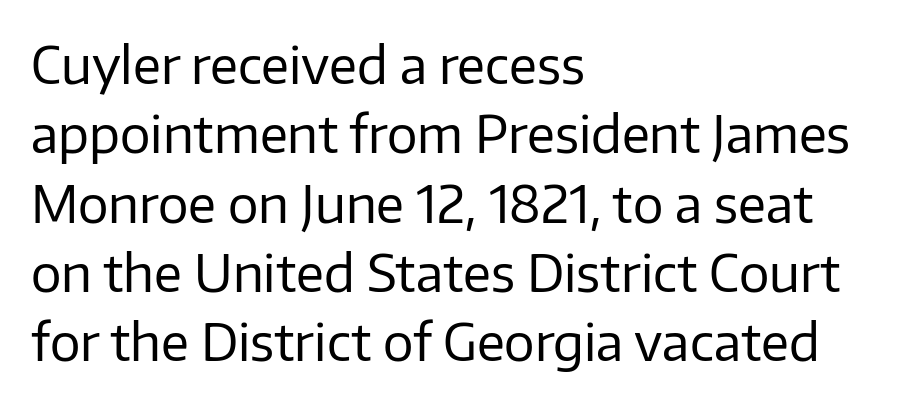
This is sans-serif lettering, the kind often seen on screens and signage. There is no visible air inserted between adjacent glyphs. Vertically, the passage feels balanced, rows spaced as you'd expect. Do the letters lean? They stand straight. Clear beneath every line of the passage.
